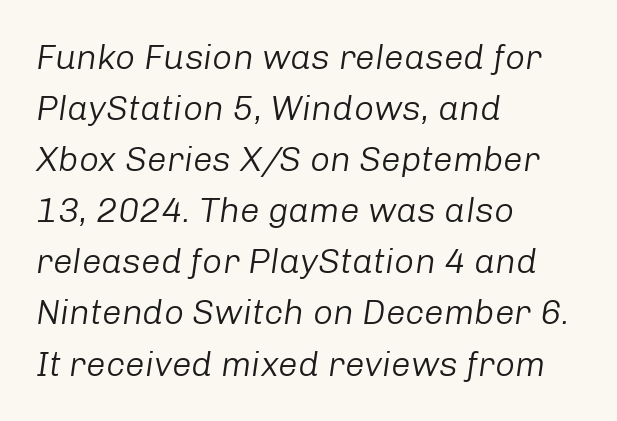
The image shows 35 px light type, italic (leaning right); set left-aligned, normal line spacing (1.46x), normal letter spacing, not underlined; low stroke contrast and a medium x-height.
